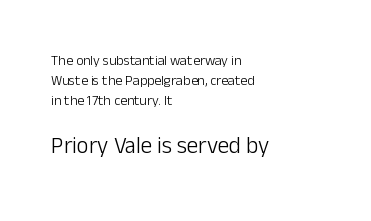
The image shows 23 px text type, upright; set left-aligned, normal line spacing (1.44x), normal letter spacing, not underlined; the second (bottom) block is 1.64x larger.
